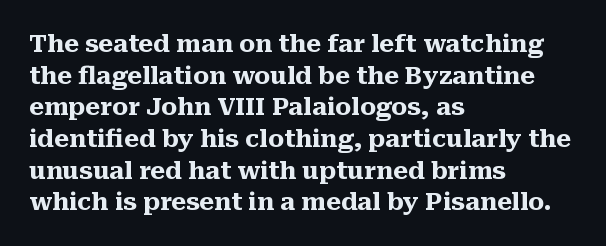
Honestly, the letter spacing is just normal — you wouldn't notice it. One glance says typical: line gaps are just what's usual. These lines stack with their left ends in a neat column. The type sits square on the baseline with zero lean. Descender tails drop into unmarked territory. How heavy is the stroke? Heavy — this is a bold.
